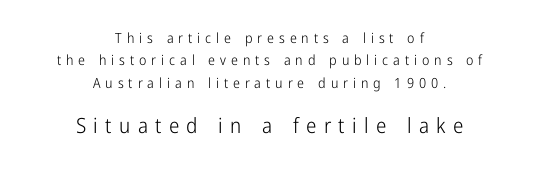
Q: Is the text bold? A: No.
Q: Is the text italic (slanted)? A: No, it is upright.
Q: Is the text underlined? A: No.
Q: How is the paragraph aligned? A: Centered.
Q: Is the spacing between letters normal or unusually wide? A: Unusually wide.
Q: Is the spacing between lines tight, normal or loose? A: Normal.
Q: Which block of text is set in a larger size, the first (top) or the second (bottom)? A: The second (bottom) one.
